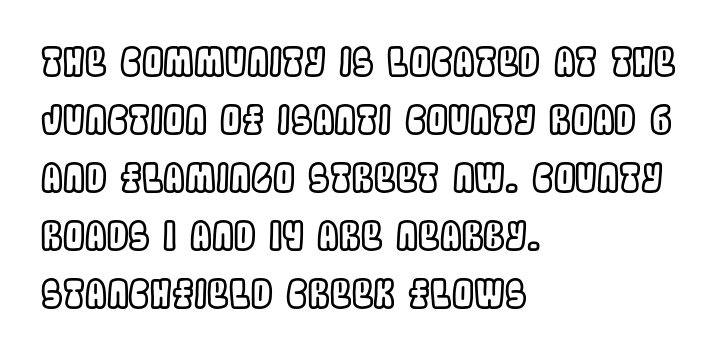
{"italic": "no", "width": "condensed", "x_height": "large", "monospaced": "no", "underline": "no", "align": "left", "line_spacing": "normal", "line_spacing_ratio": 1.49, "letter_spacing": "normal", "letter_spacing_em": 0.0, "glyph_px": 39}
